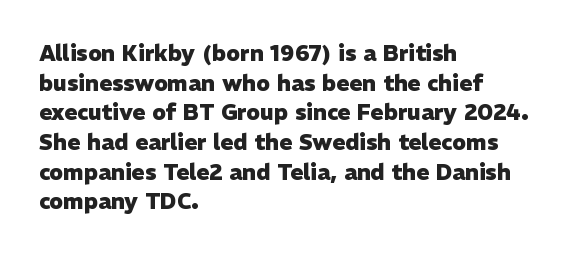
Caption: standard tracking, unaltered. Bold? Absolutely — the strokes are thick and heavy. Where is the straight margin? On the left. The line-height multiplier appears to be the usual default. Underlining? Definitely not there. Upright lettering throughout.
